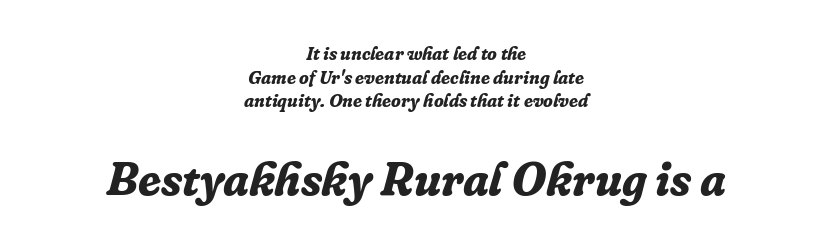
The image shows 46 px bold serif type, italic (leaning right); set centered, normal line spacing (1.31x), normal letter spacing, not underlined; the second (bottom) block is 2.56x larger; low stroke contrast and a medium x-height.
